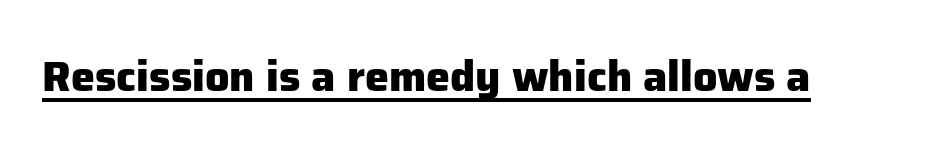
The image shows 43 px heavy sans-serif type, upright; set normal letter spacing, underlined; low stroke contrast and a medium x-height.
